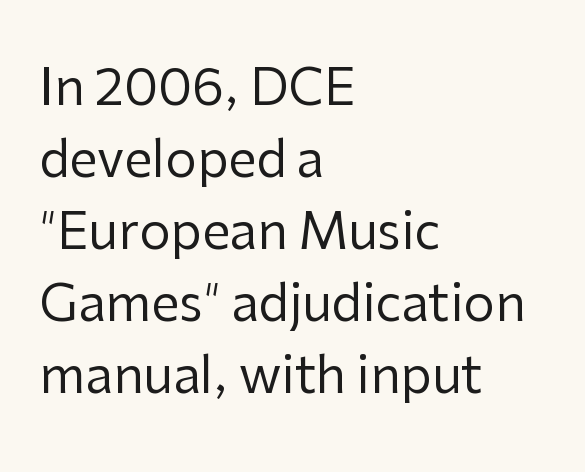
Q: Is the text bold? A: No.
Q: Is the text italic (slanted)? A: No, it is upright.
Q: Is the typeface a serif or a sans-serif typeface? A: Sans-serif.
Q: Is the text underlined? A: No.
Q: How is the paragraph aligned? A: Left-aligned.
Q: Is the spacing between letters normal or unusually wide? A: Normal.
Q: Is the spacing between lines tight, normal or loose? A: Normal.
Q: Width (condensed, normal, or wide)? A: Normal.
Q: Stroke contrast? A: Low.
Q: x-height? A: Medium.
Q: Monospaced? A: No.
